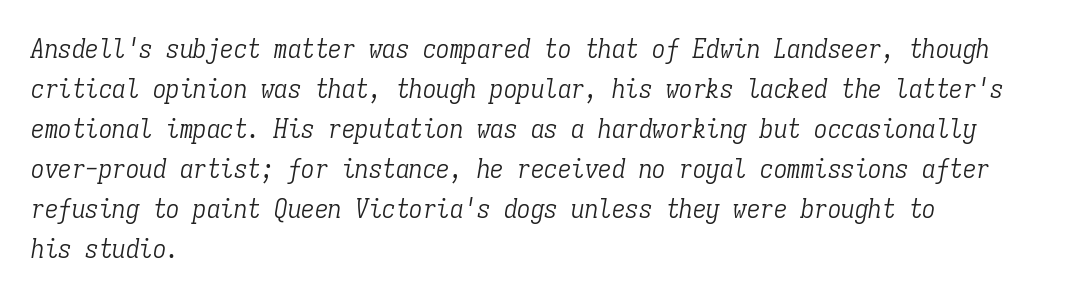
Q: Is the text bold? A: No.
Q: Is the text italic (slanted)? A: Yes, it leans right by about 9 degrees.
Q: Is the text underlined? A: No.
Q: How is the paragraph aligned? A: Left-aligned.
Q: Is the spacing between letters normal or unusually wide? A: Normal.
Q: Is the spacing between lines tight, normal or loose? A: Normal.
